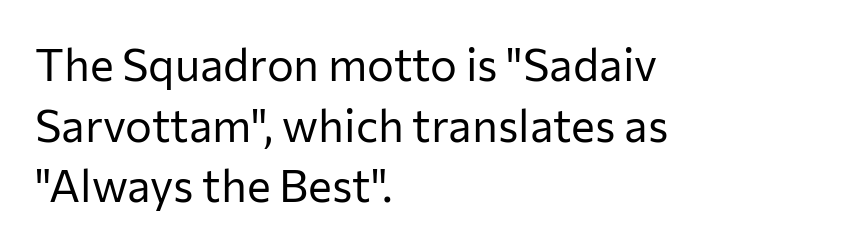
Character widths vary here, with narrow letters taking less room than wide ones. The passage shown has conventional tracking throughout. If you drew a ruler down the left edge, every line would touch it. In terms of leading, this rendering sits right in the middle.
